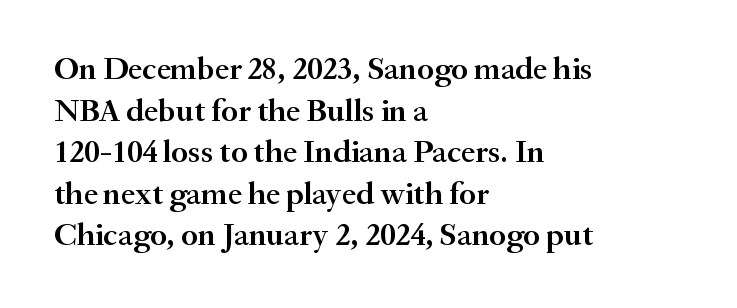
Q: Is the text bold? A: Semi-bold.
Q: Is the text italic (slanted)? A: No, it is upright.
Q: Is the typeface a serif or a sans-serif typeface? A: Serif.
Q: Is the text underlined? A: No.
Q: How is the paragraph aligned? A: Left-aligned.
Q: Is the spacing between letters normal or unusually wide? A: Normal.
Q: Is the spacing between lines tight, normal or loose? A: Normal.
Q: Width (condensed, normal, or wide)? A: Normal.
Q: Stroke contrast? A: Medium.
Q: x-height? A: Small.
Q: Monospaced? A: No.
